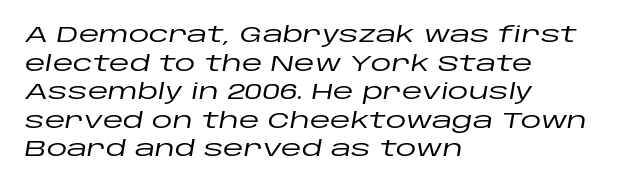
Q: Is the text italic (slanted)? A: Yes, it leans right by about 10 degrees.
Q: Is the text underlined? A: No.
Q: How is the paragraph aligned? A: Left-aligned.
Q: Is the spacing between letters normal or unusually wide? A: Normal.
Q: Is the spacing between lines tight, normal or loose? A: Normal.
